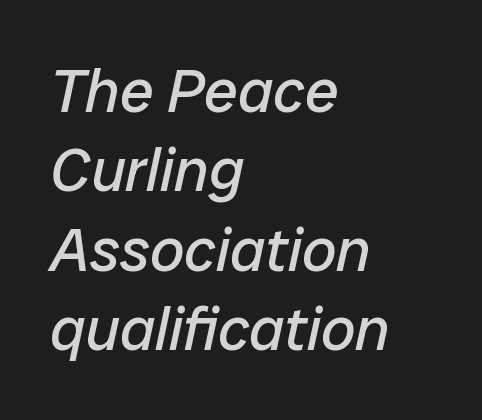
A typesetter would call this zero additional tracking. Only glyphs here, with clear space below each row. Character widths vary here, with narrow letters taking less room than wide ones. Slant detected: the letters are inclined. Leading matches the norm, producing a regular column.
